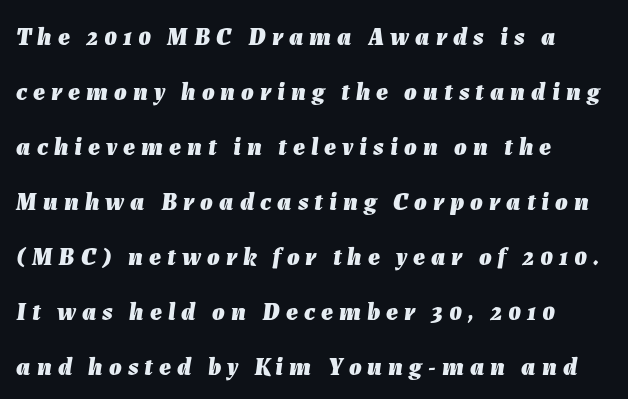
The font's italic variant was chosen for this text. Is there much room between lines? Yes — plenty of vertical air separates them. Words float on clear page, feet unadorned. Line beginnings align vertically; line endings do not. Every letter is thick-stroked: bold, no question.
